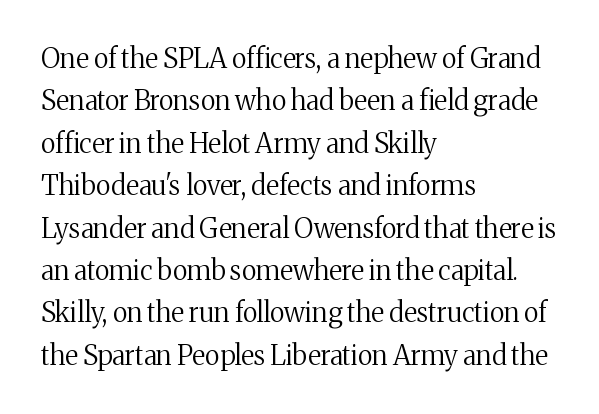
Q: Is the text bold? A: No.
Q: Is the text italic (slanted)? A: No, it is upright.
Q: Is the text underlined? A: No.
Q: How is the paragraph aligned? A: Left-aligned.
Q: Is the spacing between letters normal or unusually wide? A: Normal.
Q: Is the spacing between lines tight, normal or loose? A: Normal.
